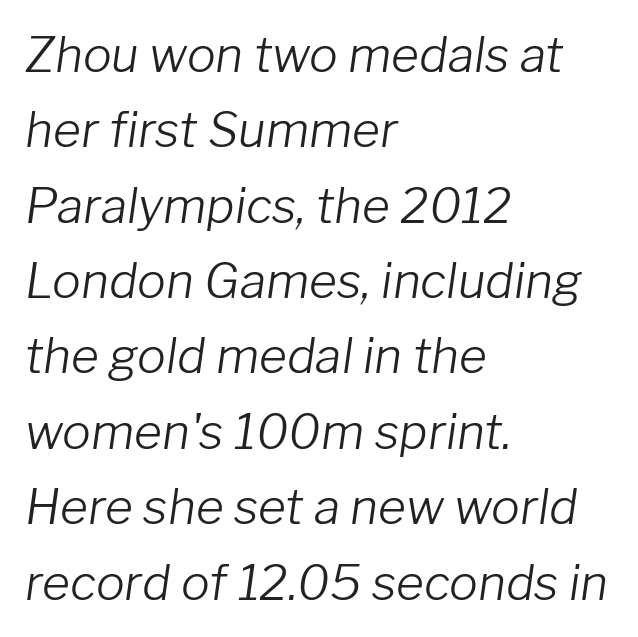
The image shows 48 px light type, italic (leaning right); set left-aligned, normal line spacing (1.57x), normal letter spacing, not underlined; low stroke contrast and a medium x-height.
